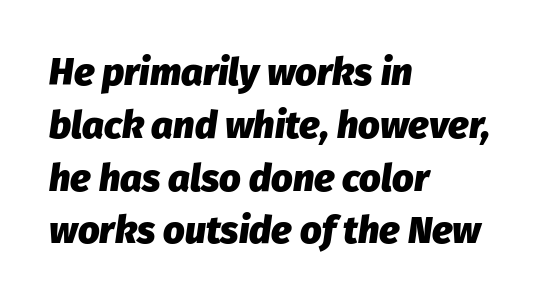
Q: Is the text bold? A: Yes.
Q: Is the text italic (slanted)? A: Yes, it leans right by about 8 degrees.
Q: Is the text underlined? A: No.
Q: How is the paragraph aligned? A: Left-aligned.
Q: Is the spacing between letters normal or unusually wide? A: Normal.
Q: Is the spacing between lines tight, normal or loose? A: Normal.
Q: Width (condensed, normal, or wide)? A: Normal.
Q: Stroke contrast? A: Low.
Q: x-height? A: Medium.
Q: Monospaced? A: No.
